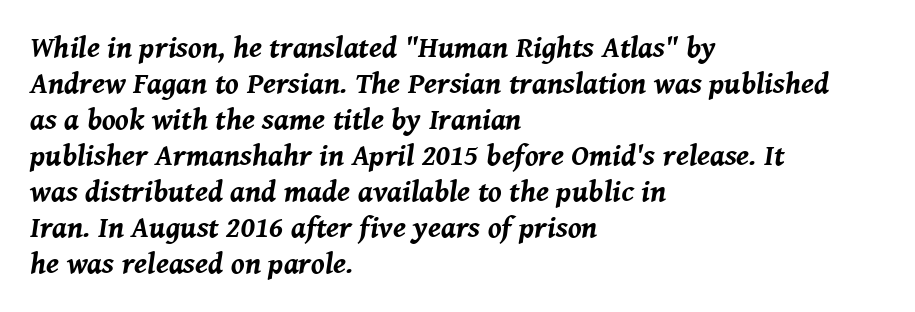
The image shows 30 px bold type, italic (leaning right); set left-aligned, line spacing 1.2x, normal letter spacing, not underlined; medium stroke contrast and a medium x-height.
